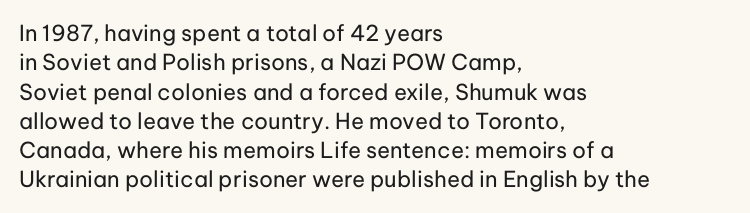
Caption: face not bold, strokes unweighted. Whoever set this chose a conventional vertical rhythm. This sample uses plain, unmodified letter spacing. The lettering stays uniformly vertical, giving the passage a roman look. Rule under the text: the space is simply empty.
